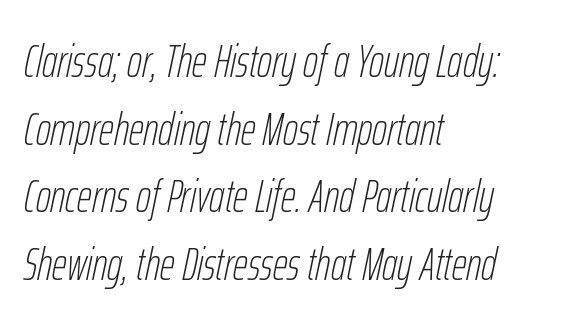
The image shows 46 px thin, condensed type, italic (leaning right); set left-aligned, normal line spacing (1.47x), normal letter spacing, not underlined; low stroke contrast and a medium x-height.
